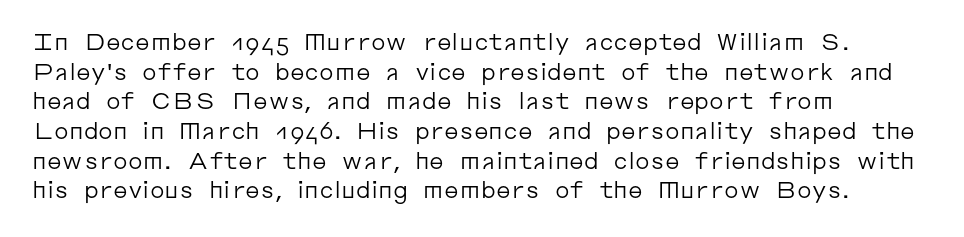
The lines sit at an ordinary, default distance from one another. The rag falls on the right side of this text block. The characters are drawn with everyday or finer stroke widths. Descender tails drop into unmarked territory.
